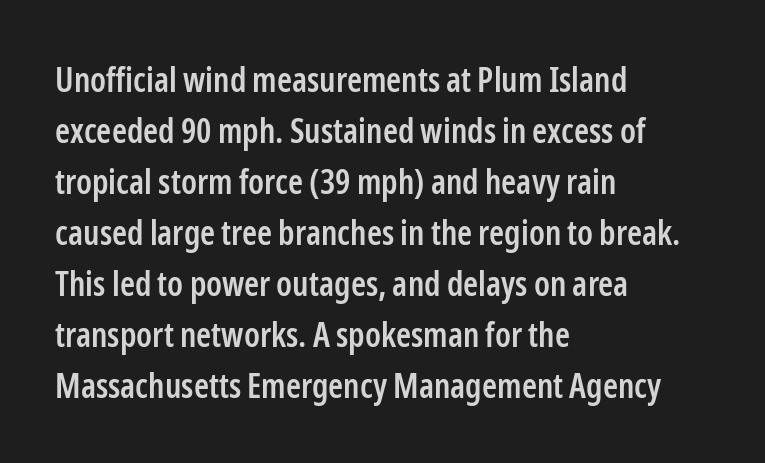
Each letter keeps its own natural width here, so spacing adapts to shape. These lines are composed in type without serifs. Upright lettering throughout. The line texture is even and compact thanks to regular tracking. Unmarked baselines from the first word to the last.
